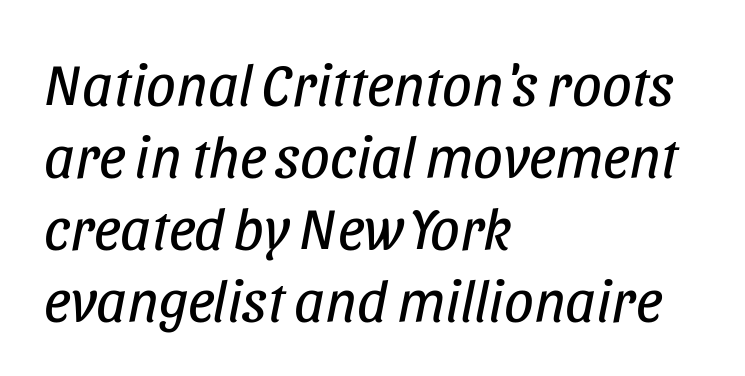
Q: Is the text bold? A: No.
Q: Is the text italic (slanted)? A: Yes, it leans right by about 11 degrees.
Q: Is the text underlined? A: No.
Q: How is the paragraph aligned? A: Left-aligned.
Q: Is the spacing between letters normal or unusually wide? A: Normal.
Q: Width (condensed, normal, or wide)? A: Condensed.
Q: Stroke contrast? A: Low.
Q: x-height? A: Large.
Q: Monospaced? A: No.
